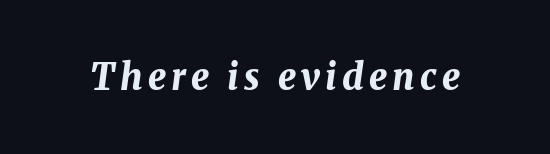
{"italic": "yes", "lean": "right", "slant_degrees": 8, "bold": "yes", "weight": "bold", "width": "normal", "stroke_contrast": "medium", "x_height": "medium", "monospaced": "no", "underline": "no", "glyph_px": 36}
